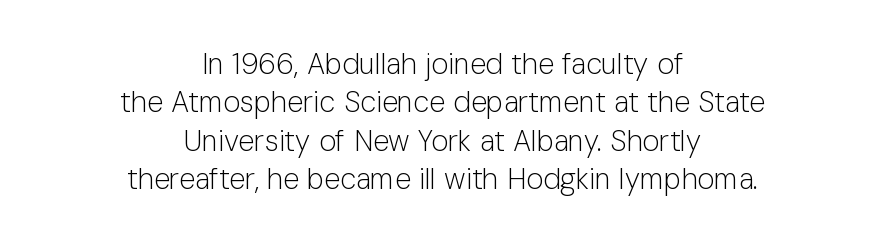
The image shows 29 px light sans-serif type, upright; set centered, normal line spacing (1.32x), normal letter spacing, not underlined; low stroke contrast and a medium x-height.
